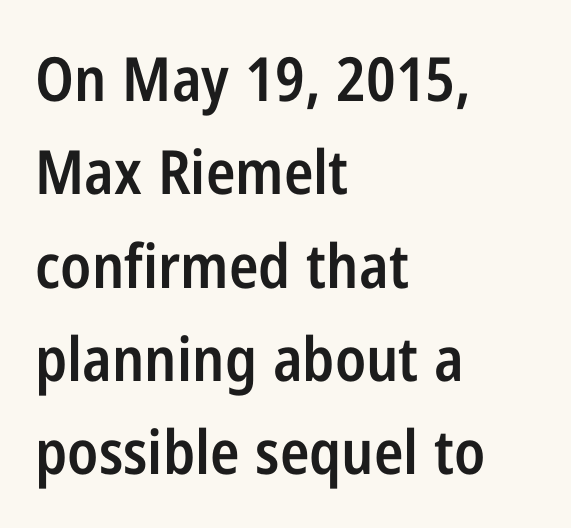
{"serif": "no", "italic": "no", "bold": "semi", "weight": "semibold", "width": "condensed", "stroke_contrast": "low", "x_height": "medium", "monospaced": "no", "underline": "no", "align": "left", "line_spacing": "normal", "line_spacing_ratio": 1.53, "letter_spacing": "normal", "letter_spacing_em": 0.0, "glyph_px": 61}
